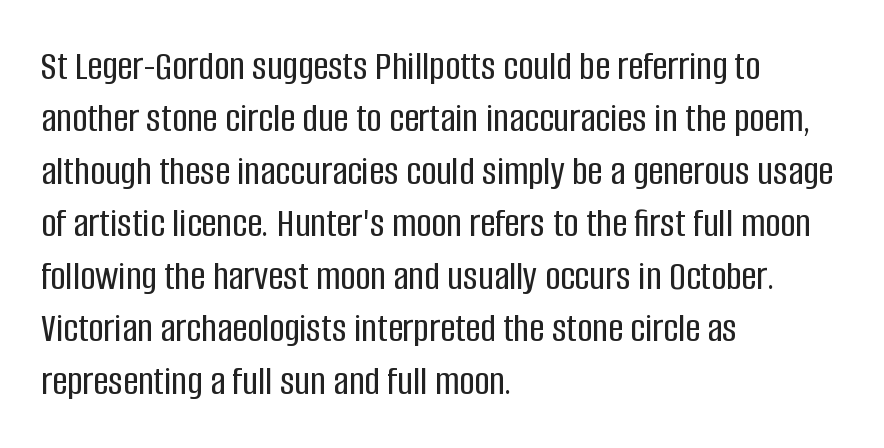
Q: Is the text italic (slanted)? A: No, it is upright.
Q: Is the typeface a serif or a sans-serif typeface? A: Sans-serif.
Q: Is the text underlined? A: No.
Q: How is the paragraph aligned? A: Left-aligned.
Q: Is the spacing between letters normal or unusually wide? A: Normal.
Q: Is the spacing between lines tight, normal or loose? A: Normal.
Q: Width (condensed, normal, or wide)? A: Condensed.
Q: Stroke contrast? A: Low.
Q: x-height? A: Large.
Q: Monospaced? A: No.
